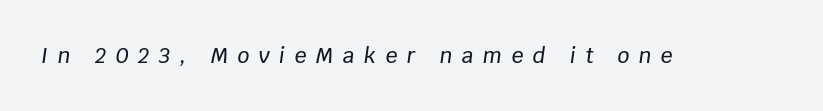
The image shows 21 px text type, italic (leaning right); set unusually wide letter spacing (+0.45 em), not underlined.
